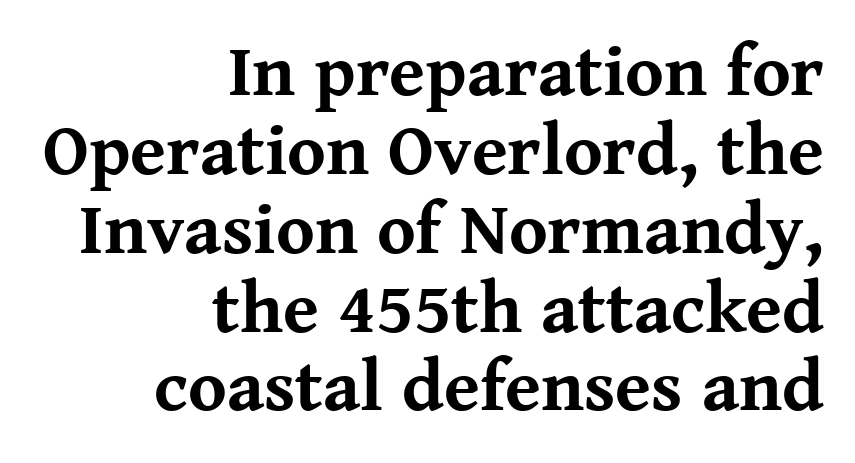
Tracking value appears to be zero — textbook default spacing. The lettering stays uniformly vertical, giving the passage a roman look. Quick note: underline off. Every letter is thick-stroked: bold, no question. Here the designer chose a conventional face with non-uniform glyph widths. Right-aligned paragraph, ragged on the left.
